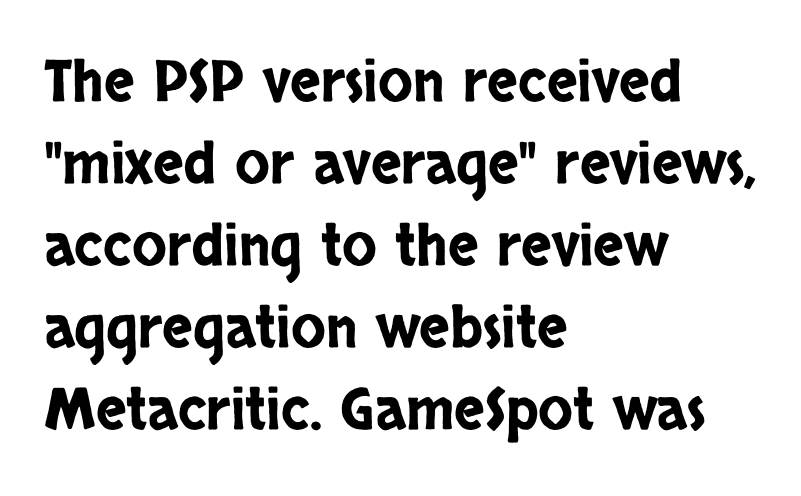
Q: Is the text italic (slanted)? A: No, it is upright.
Q: Is the typeface a serif or a sans-serif typeface? A: Sans-serif.
Q: Is the text underlined? A: No.
Q: How is the paragraph aligned? A: Left-aligned.
Q: Is the spacing between letters normal or unusually wide? A: Normal.
Q: Is the spacing between lines tight, normal or loose? A: Normal.
Q: Width (condensed, normal, or wide)? A: Condensed.
Q: Stroke contrast? A: Low.
Q: x-height? A: Large.
Q: Monospaced? A: No.
